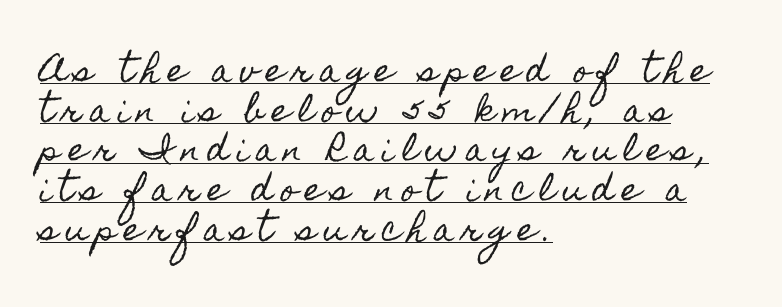
{"width": "condensed", "x_height": "small", "monospaced": "no", "underline": "yes", "align": "left", "line_spacing": "normal", "line_spacing_ratio": 1.28, "letter_spacing": "wide", "letter_spacing_em": 0.25, "glyph_px": 31}
